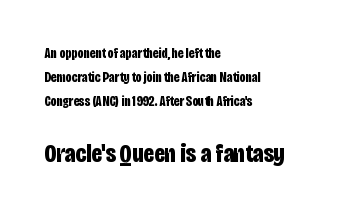
The image shows 26 px bold type, upright; set left-aligned, line spacing 1.71x, normal letter spacing, not underlined; the second (bottom) block is 1.86x larger.
